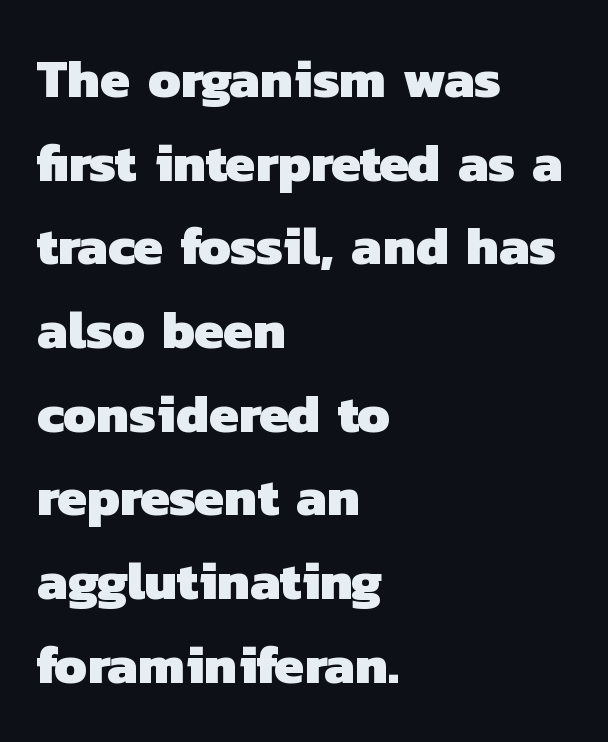
Q: Is the text bold? A: Yes.
Q: Is the typeface a serif or a sans-serif typeface? A: Sans-serif.
Q: Is the text underlined? A: No.
Q: How is the paragraph aligned? A: Left-aligned.
Q: Is the spacing between letters normal or unusually wide? A: Normal.
Q: Is the spacing between lines tight, normal or loose? A: Normal.
Q: Width (condensed, normal, or wide)? A: Normal.
Q: Stroke contrast? A: Low.
Q: x-height? A: Medium.
Q: Monospaced? A: No.
